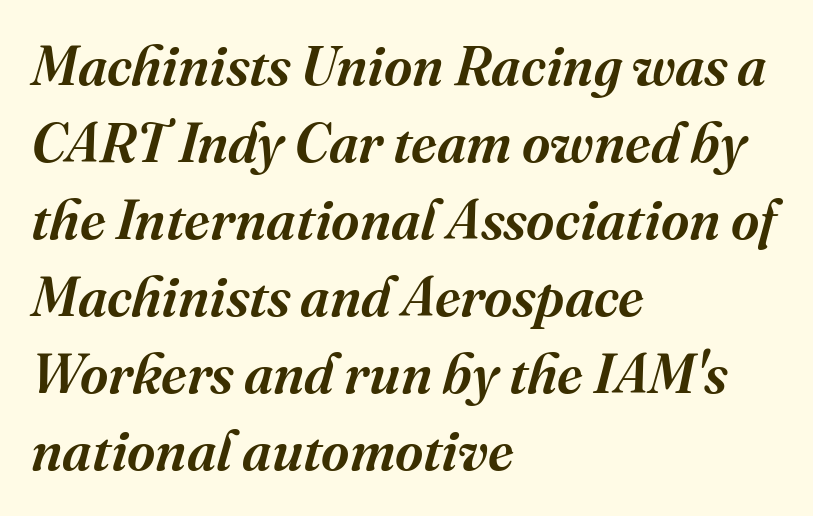
The font family rendered here belongs to the serif group. The typography opts for an oblique posture over an upright one. The face used here is proportionally spaced, like ordinary book or web type. Is the block centered? No — it sits flush against the left margin. The letterforms sit shoulder to shoulder at normal distance.
